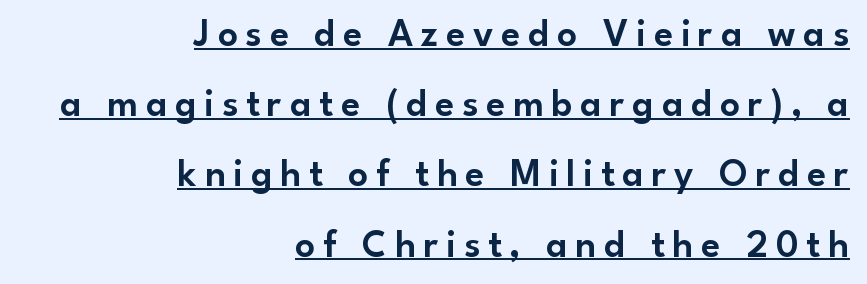
Each word looks stretched out because of the extra space between its letters. In CSS terms this would be text-align: right. Check where the strokes stop: nothing finishes them off — pure sans. Emphasis is given by a line drawn under the lettering. The letters stand straight up with perfectly vertical stems. Here the designer chose a conventional face with non-uniform glyph widths.
